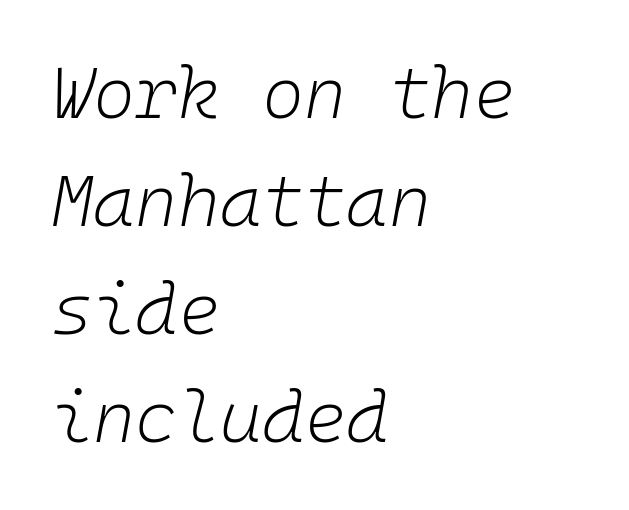
The gap between lines stays unmarked. The paragraph has a hard left edge and a soft right edge. Is the stroke heavy? The answer is a plain regular-or-lighter. This rendering leaves character spacing at its baseline value.
